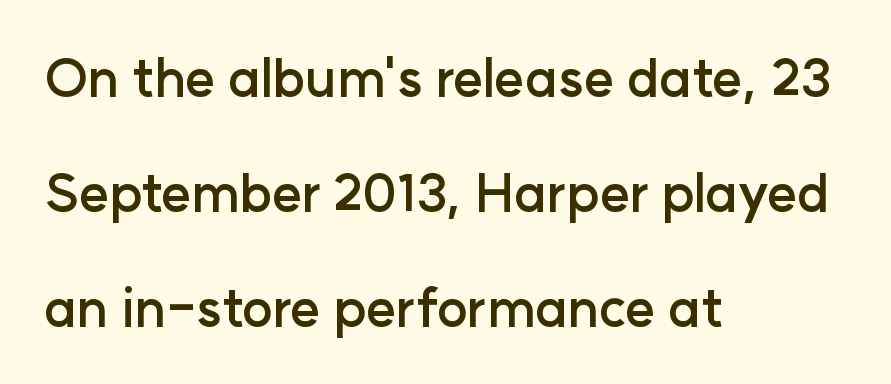
Q: Is the text bold? A: Yes.
Q: Is the text italic (slanted)? A: No, it is upright.
Q: Is the typeface a serif or a sans-serif typeface? A: Sans-serif.
Q: Is the text underlined? A: No.
Q: How is the paragraph aligned? A: Left-aligned.
Q: Is the spacing between letters normal or unusually wide? A: Normal.
Q: Is the spacing between lines tight, normal or loose? A: Loose.
Q: Width (condensed, normal, or wide)? A: Normal.
Q: Stroke contrast? A: Low.
Q: x-height? A: Medium.
Q: Monospaced? A: No.
